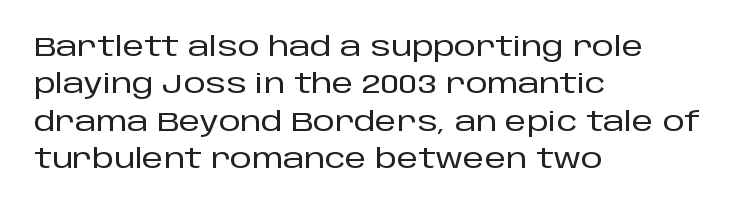
Q: Is the text italic (slanted)? A: No, it is upright.
Q: Is the text underlined? A: No.
Q: How is the paragraph aligned? A: Left-aligned.
Q: Is the spacing between letters normal or unusually wide? A: Normal.
Q: Is the spacing between lines tight, normal or loose? A: Normal.
